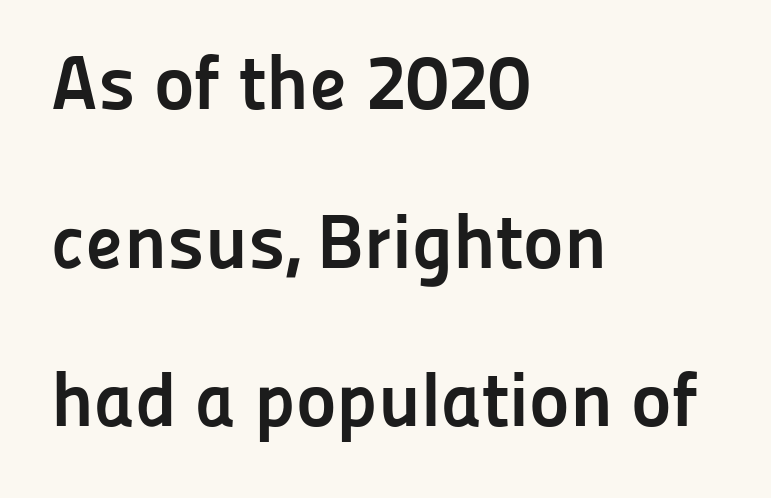
The image shows 77 px semibold sans-serif type, upright; set left-aligned, loose line spacing (2.06x), normal letter spacing, not underlined; low stroke contrast and a medium x-height.
